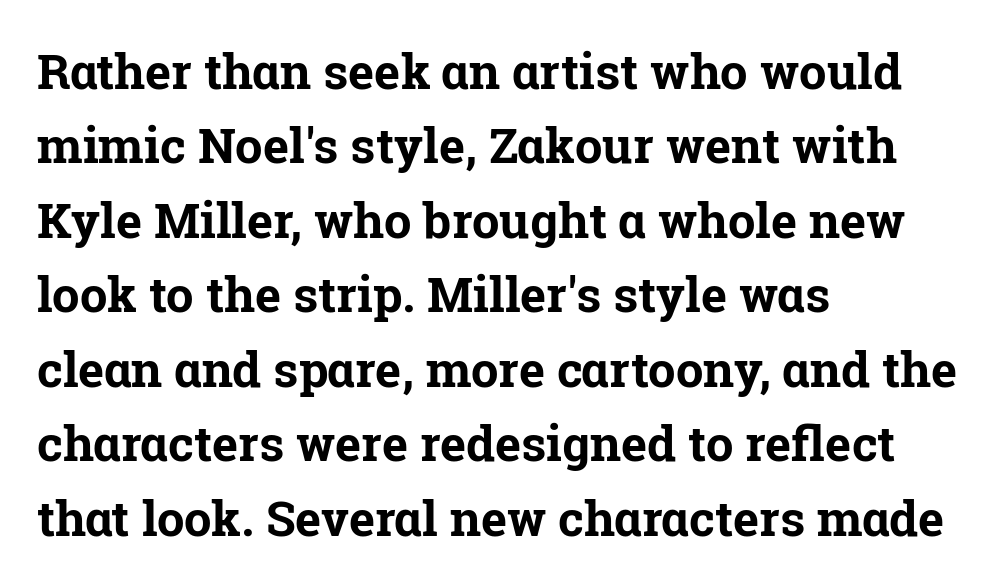
Q: Is the text bold? A: Yes.
Q: Is the text italic (slanted)? A: No, it is upright.
Q: Is the typeface a serif or a sans-serif typeface? A: Serif.
Q: Is the text underlined? A: No.
Q: How is the paragraph aligned? A: Left-aligned.
Q: Is the spacing between letters normal or unusually wide? A: Normal.
Q: Is the spacing between lines tight, normal or loose? A: Normal.
Q: Width (condensed, normal, or wide)? A: Normal.
Q: Stroke contrast? A: Low.
Q: x-height? A: Medium.
Q: Monospaced? A: No.
